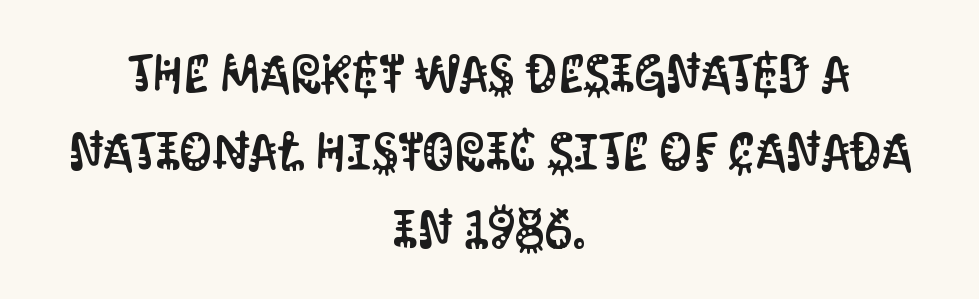
The line texture is even and compact thanks to regular tracking. Rendered with straight, roman letterforms. The face used here is a sans, in the tradition of grotesques and geometrics. The baseline area is clear. The rag falls on both sides of this text block equally. Quick note: interline space is typical.
